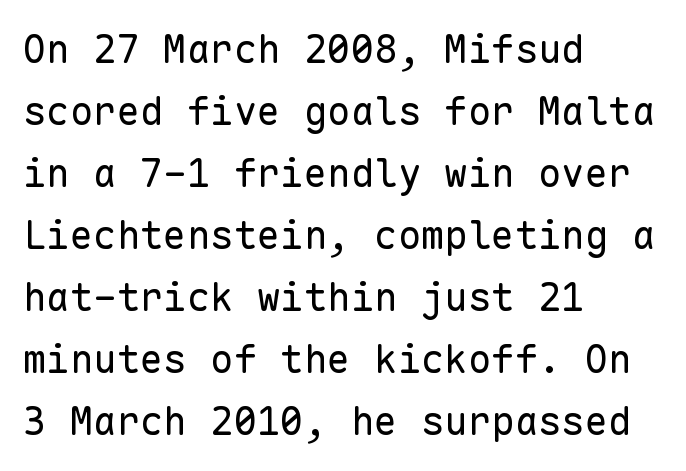
Designer's note — italics off, roman on. Honestly, the letter spacing is just normal — you wouldn't notice it. Reading down the column, the eye jumps a familiar distance to each next line. The letters march in equal steps, a hallmark of fixed-pitch type. The typeface chosen for these lines omits serifs.
